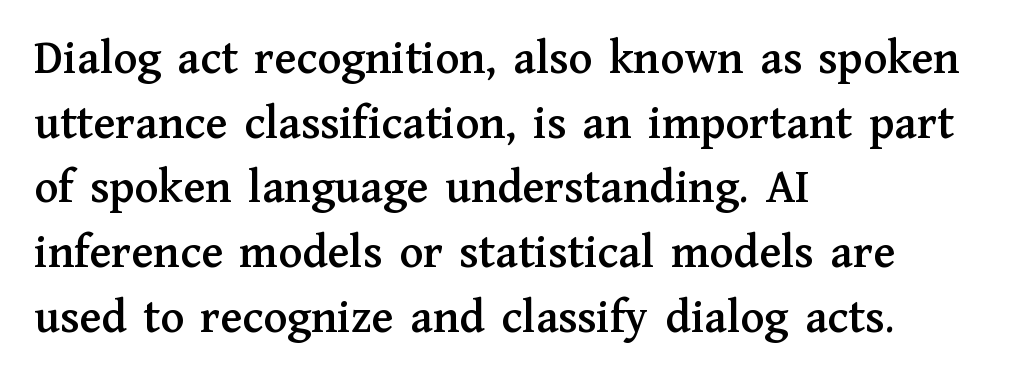
The image shows 49 px serif type, upright; set left-aligned, normal line spacing (1.32x), normal letter spacing, not underlined; medium stroke contrast and a medium x-height.
